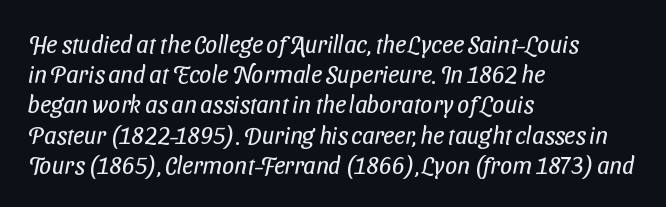
The space beneath each line is pristine and unruled. Leftover space on each line is placed entirely after the last word. The letters sit at their default tracking, neither squeezed nor spread. What's the leading like? Ordinary, nothing unusual.
